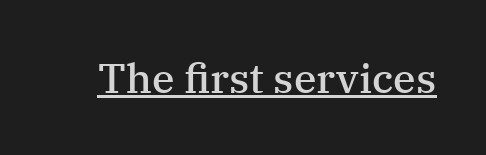
Every character sits straight up, as roman type does. Type style note: has serifs. The letters advance in unequal steps, a hallmark of proportional type. A baseline rule has been typeset under these characters. Tracking value appears to be zero — textbook default spacing. A bit beefed up — I'd call it semibold rather than bold.
